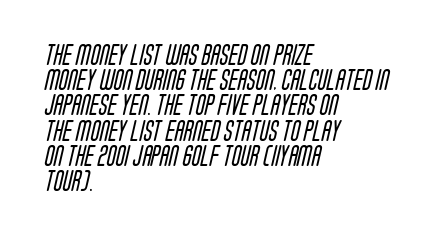
{"bold": "no", "underline": "no", "align": "left", "line_spacing_ratio": 1.2, "letter_spacing": "normal", "letter_spacing_em": 0.0, "glyph_px": 21}
